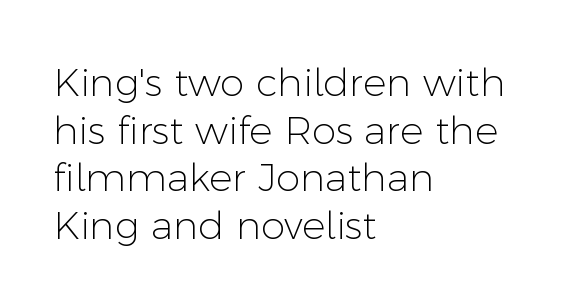
{"serif": "no", "italic": "no", "bold": "no", "weight": "light", "width": "normal", "stroke_contrast": "low", "x_height": "medium", "monospaced": "no", "underline": "no", "align": "left", "line_spacing_ratio": 1.22, "letter_spacing": "normal", "letter_spacing_em": 0.0, "glyph_px": 39}
